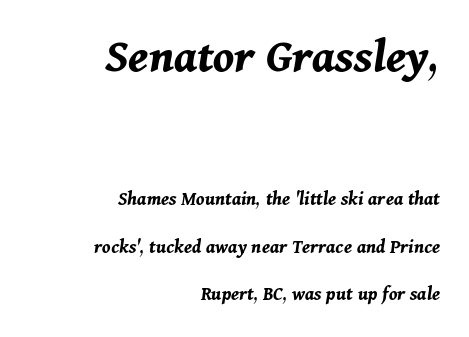
{"italic": "yes", "lean": "right", "slant_degrees": 11, "bold": "yes", "weight": "bold", "width": "normal", "stroke_contrast": "medium", "x_height": "medium", "monospaced": "no", "underline": "no", "align": "right", "line_spacing": "loose", "line_spacing_ratio": 2.38, "letter_spacing": "normal", "letter_spacing_em": 0.0, "larger_block": "first", "size_ratio": 2.5, "glyph_px": 50}
